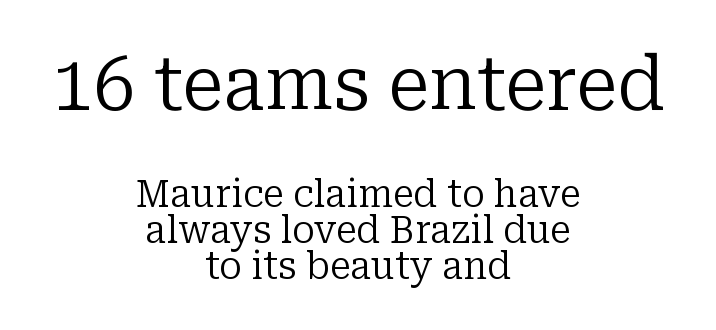
Q: Is the text bold? A: No.
Q: Is the text italic (slanted)? A: No, it is upright.
Q: Is the typeface a serif or a sans-serif typeface? A: Serif.
Q: Is the text underlined? A: No.
Q: How is the paragraph aligned? A: Centered.
Q: Is the spacing between letters normal or unusually wide? A: Normal.
Q: Is the spacing between lines tight, normal or loose? A: Tight.
Q: Which block of text is set in a larger size, the first (top) or the second (bottom)? A: The first (top) one.
Q: Width (condensed, normal, or wide)? A: Normal.
Q: Stroke contrast? A: Low.
Q: x-height? A: Medium.
Q: Monospaced? A: No.
